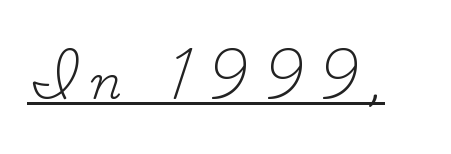
The image shows 45 px regular-weight serif type; set unusually wide letter spacing (+0.33 em), underlined; low stroke contrast and a small x-height.
